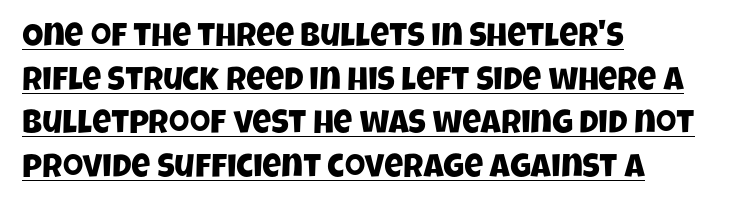
Q: Is the typeface a serif or a sans-serif typeface? A: Sans-serif.
Q: Is the text underlined? A: Yes.
Q: How is the paragraph aligned? A: Left-aligned.
Q: Is the spacing between letters normal or unusually wide? A: Normal.
Q: Is the spacing between lines tight, normal or loose? A: Normal.
Q: Width (condensed, normal, or wide)? A: Condensed.
Q: Stroke contrast? A: Low.
Q: x-height? A: Large.
Q: Monospaced? A: No.
